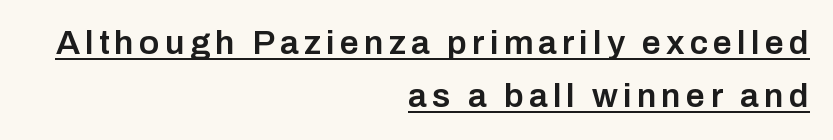
{"serif": "no", "italic": "no", "bold": "semi", "weight": "semibold", "width": "normal", "stroke_contrast": "low", "x_height": "medium", "monospaced": "no", "underline": "yes", "align": "right", "line_spacing": "normal", "line_spacing_ratio": 1.57, "glyph_px": 34}
